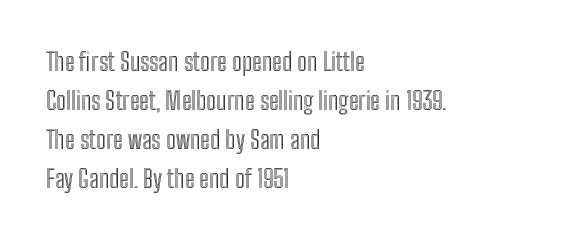
The image shows 25 px text type, upright; set left-aligned, normal line spacing (1.56x), normal letter spacing, not underlined.
